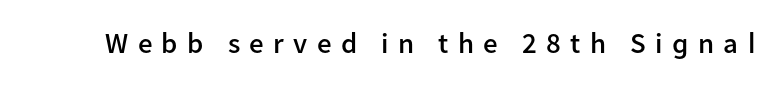
Q: Is the text bold? A: Semi-bold.
Q: Is the text italic (slanted)? A: No, it is upright.
Q: Is the typeface a serif or a sans-serif typeface? A: Sans-serif.
Q: Is the text underlined? A: No.
Q: Is the spacing between letters normal or unusually wide? A: Unusually wide.
Q: Width (condensed, normal, or wide)? A: Normal.
Q: Stroke contrast? A: Low.
Q: x-height? A: Medium.
Q: Monospaced? A: No.
